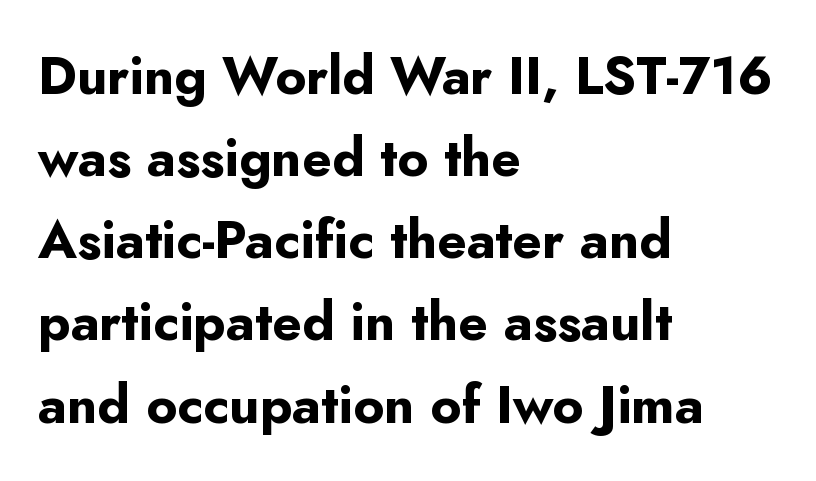
The image shows 53 px bold sans-serif type, upright; set left-aligned, normal line spacing (1.55x), normal letter spacing, not underlined; low stroke contrast and a small x-height.
